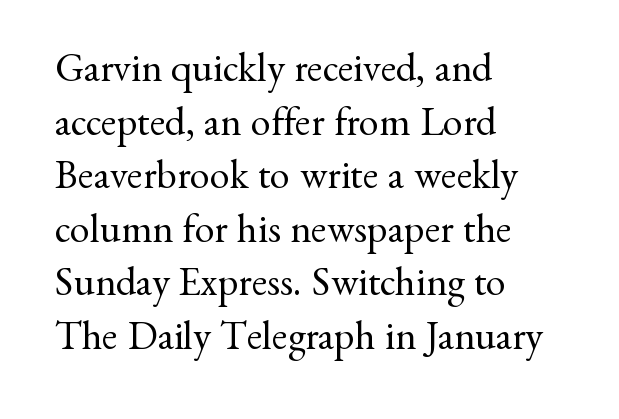
The lines are quadded left. Posture: vertical. If you measured baseline to baseline, you'd find a middling distance. No word sits above an underline. Think of a printed novel: that variable character pitch is what you see here. The weight tops out at a normal text grade.
